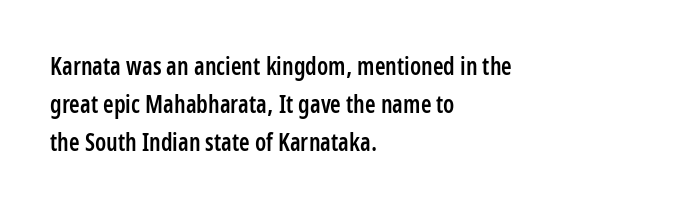
The image shows 24 px text type, upright; set left-aligned, normal line spacing (1.58x), normal letter spacing, not underlined.
